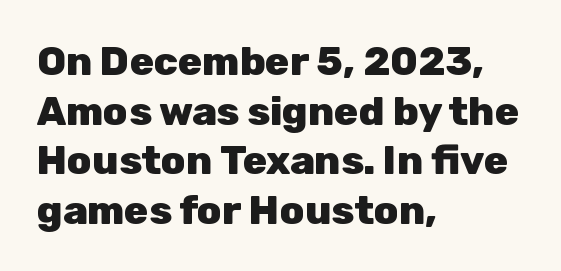
{"serif": "no", "italic": "no", "bold": "yes", "weight": "heavy", "width": "normal", "stroke_contrast": "low", "x_height": "medium", "monospaced": "no", "underline": "no", "align": "left", "line_spacing_ratio": 1.24, "letter_spacing": "normal", "letter_spacing_em": 0.0, "glyph_px": 40}
